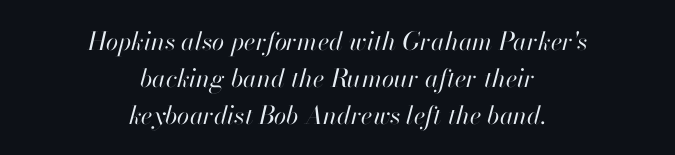
{"italic": "yes", "lean": "right", "slant_degrees": 13, "bold": "no", "underline": "no", "align": "center", "line_spacing": "normal", "line_spacing_ratio": 1.48, "letter_spacing": "normal", "letter_spacing_em": 0.0, "glyph_px": 25}
